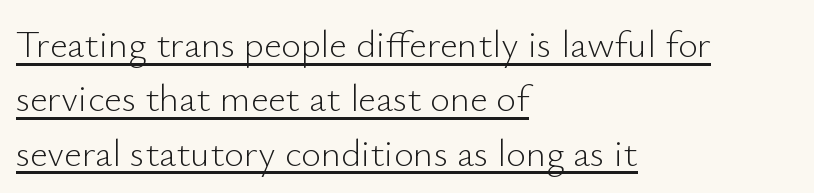
The image shows 38 px light sans-serif type, upright; set left-aligned, normal line spacing (1.43x), normal letter spacing, underlined; low stroke contrast and a small x-height.
